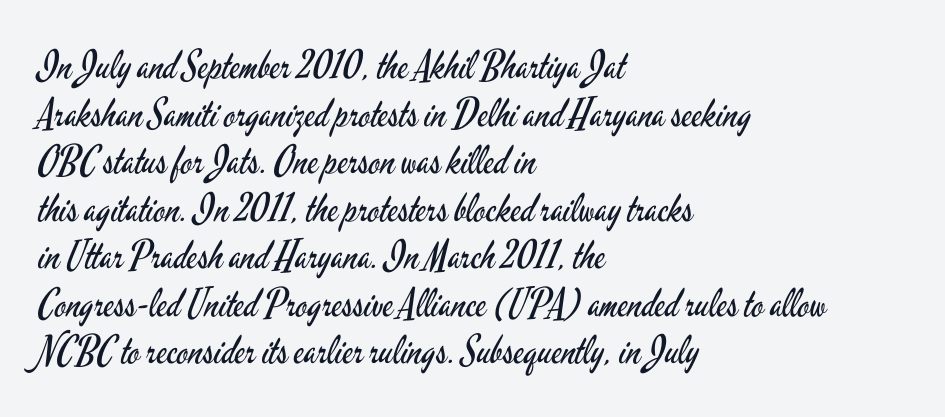
The image shows 39 px regular-weight, condensed sans-serif type; set left-aligned, line spacing 1.22x, normal letter spacing, not underlined; low stroke contrast and a small x-height.
